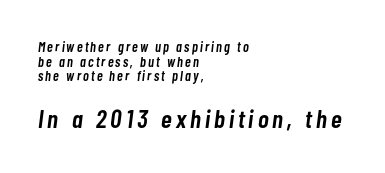
The image shows 26 px text type, italic (leaning right); set left-aligned, tight line spacing (1.04x), not underlined; the second (bottom) block is 1.86x larger.
